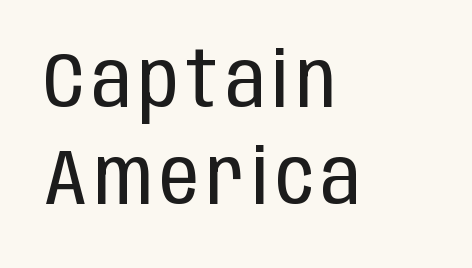
One glance says typical: line gaps are just what's usual. Compared with a centered layout, this one pins lines to the left instead. Rule under the text: the space is simply empty. The face used here is proportionally spaced, like ordinary book or web type. These lines were composed using upright roman letters.
